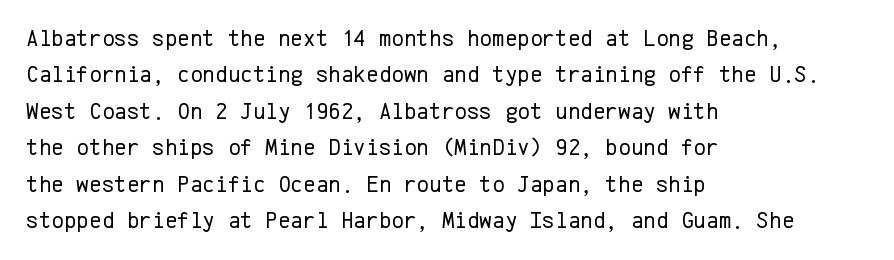
The foot of each line stays bare and open. These lines stack with their left ends in a neat column. Italic: no, the glyphs are upright roman. These lines sit exactly where default settings would place them.
